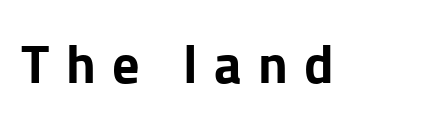
{"serif": "no", "italic": "no", "bold": "yes", "weight": "bold", "width": "normal", "stroke_contrast": "low", "x_height": "medium", "monospaced": "no", "underline": "no", "letter_spacing": "wide", "letter_spacing_em": 0.3, "glyph_px": 54}
